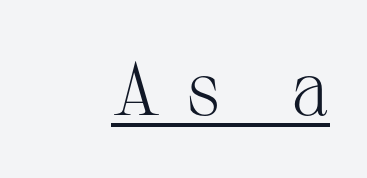
{"serif": "yes", "italic": "no", "bold": "no", "weight": "light", "width": "normal", "stroke_contrast": "medium", "x_height": "medium", "monospaced": "no", "underline": "yes", "align": "right", "letter_spacing": "wide", "letter_spacing_em": 0.33, "glyph_px": 75}
